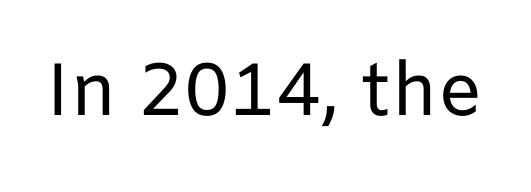
The image shows 74 px regular-weight sans-serif type, upright; set normal letter spacing, not underlined; low stroke contrast and a medium x-height.
